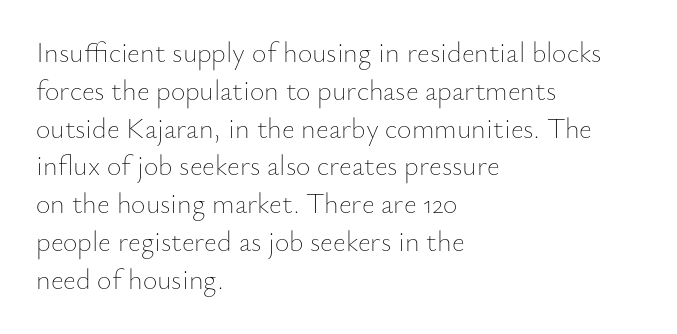
{"italic": "no", "bold": "no", "weight": "thin", "width": "normal", "stroke_contrast": "low", "x_height": "small", "monospaced": "no", "underline": "no", "align": "left", "line_spacing": "normal", "line_spacing_ratio": 1.35, "letter_spacing": "normal", "letter_spacing_em": 0.0, "glyph_px": 28}
